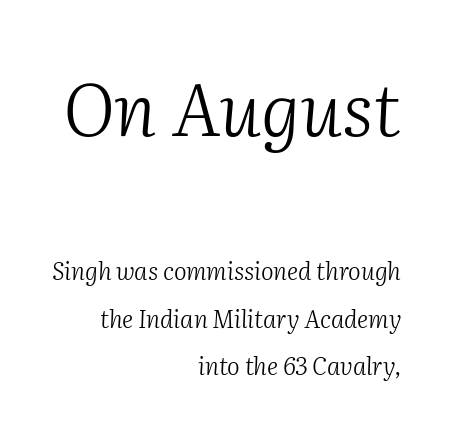
Does the leading feel generous? Absolutely, it's lavish. Note the varied advance widths — an 'i' is clearly narrower than an 'm'. Which of the two is more prominent by size? The first, at the top. Words float on clear page, feet unadorned.
